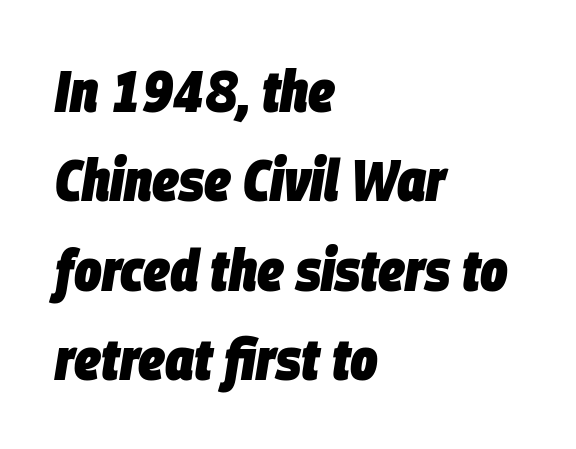
{"italic": "yes", "lean": "right", "slant_degrees": 9, "bold": "yes", "weight": "heavy", "width": "condensed", "stroke_contrast": "low", "x_height": "large", "monospaced": "no", "underline": "no", "align": "left", "line_spacing": "normal", "line_spacing_ratio": 1.54, "letter_spacing": "normal", "letter_spacing_em": 0.0, "glyph_px": 58}
